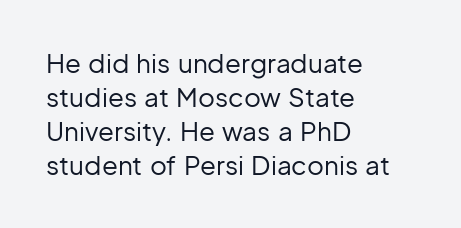
The image shows 26 px text type, upright; set left-aligned, normal line spacing (1.31x), normal letter spacing, not underlined.
